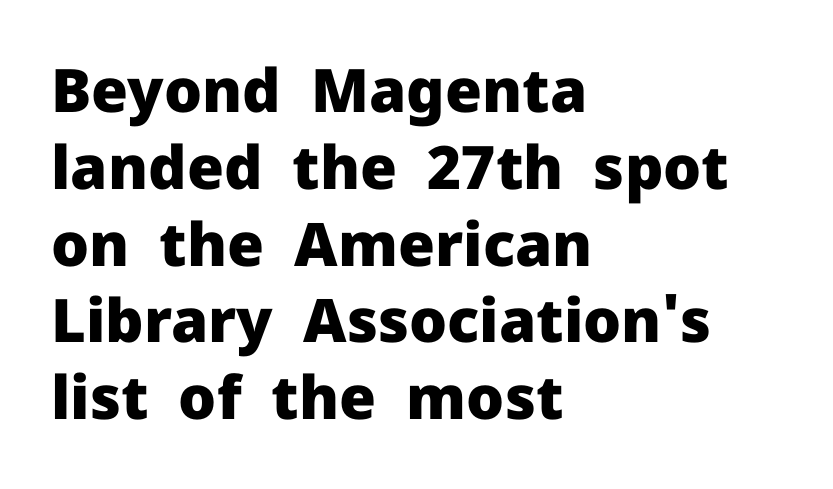
The image shows 60 px heavy sans-serif type, upright; set left-aligned, normal line spacing (1.28x), normal letter spacing, not underlined; low stroke contrast and a medium x-height.
